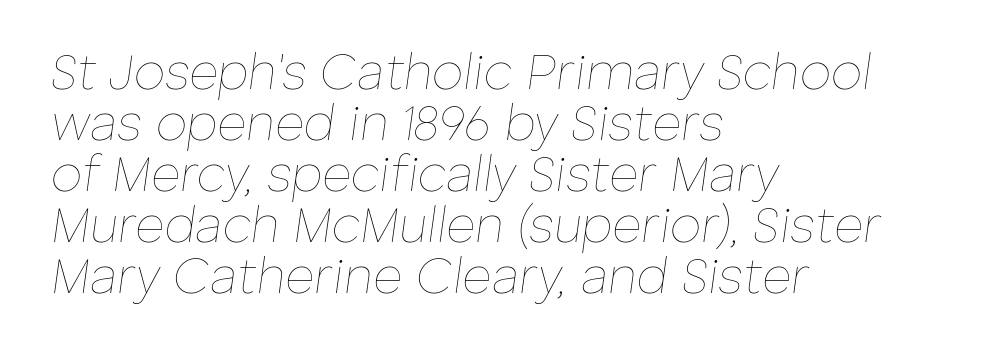
The designer dialed line spacing down below the default. Is the block centered? No — it sits flush against the left margin. Look at the tracking — it's just the regular setting, nothing added. Do the characters align in a grid? No, the font is proportional. Notice how the stems are inclined rather than vertical — that's the hallmark of italics. The typeface has the unassuming heft of standard copy or less.
